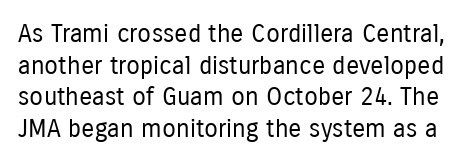
{"italic": "no", "bold": "no", "underline": "no", "line_spacing": "normal", "line_spacing_ratio": 1.27, "letter_spacing": "normal", "letter_spacing_em": 0.0, "glyph_px": 25}
